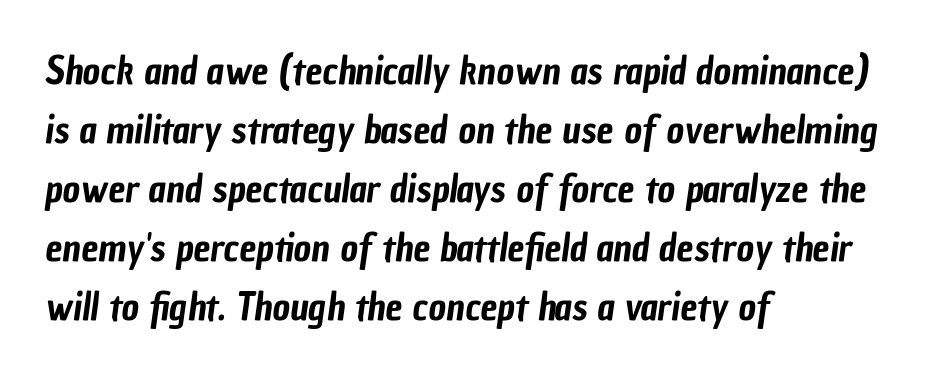
The image shows 38 px condensed sans-serif type; set left-aligned, normal line spacing (1.55x), normal letter spacing, not underlined; low stroke contrast and a medium x-height.
